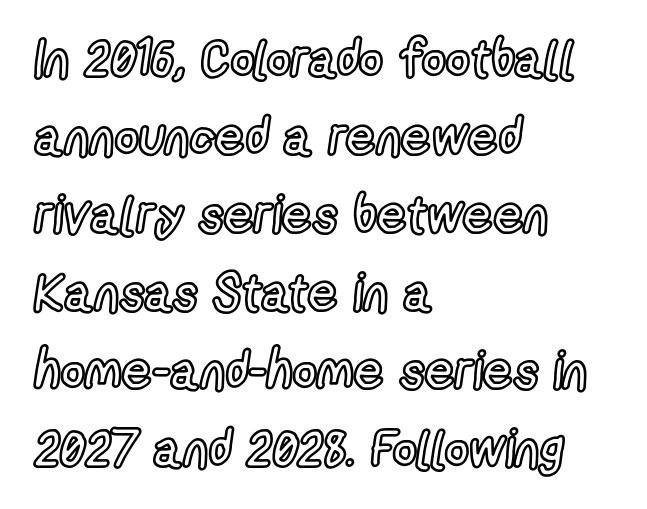
The image shows 52 px condensed type; set left-aligned, normal line spacing (1.5x), normal letter spacing, not underlined; a medium x-height.
